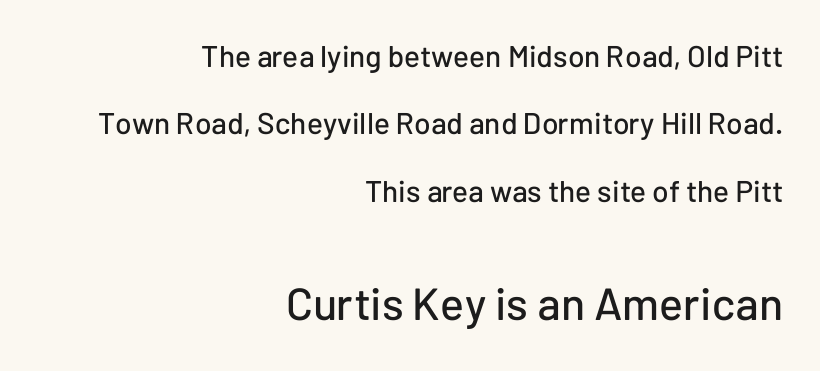
A student would notice the bottom passage is typeset larger than what precedes it. Does extra space separate the letters? No, they use regular spacing. Type without underlining. Do the characters align in a grid? No, the font is proportional.
